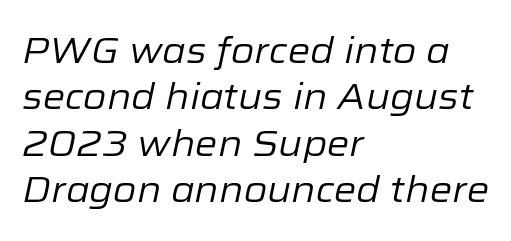
The weight tops out at a normal text grade. Regular leading. You could not count columns in this text — the font is proportionally spaced. The tracking reads as untouched default to a designer's eye. The words here are not underlined. Line beginnings align vertically; line endings do not.
